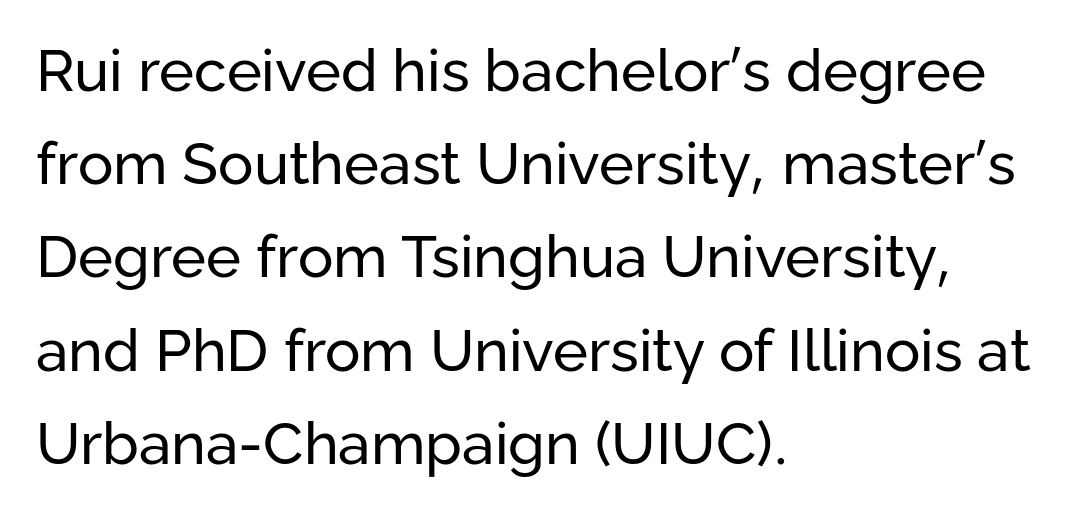
The image shows 59 px regular-weight sans-serif type, upright; set left-aligned, normal line spacing (1.58x), normal letter spacing, not underlined; low stroke contrast and a medium x-height.
